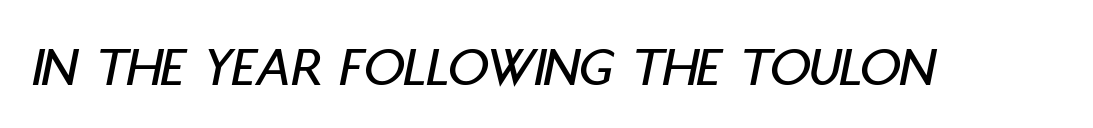
What stands out about the letter spacing? Nothing — it is the standard amount. Varying glyph widths throughout — classic text-font behaviour. Decoration check: the copy has no underline. This sample uses an oblique cut, with every glyph tilted off the vertical.
